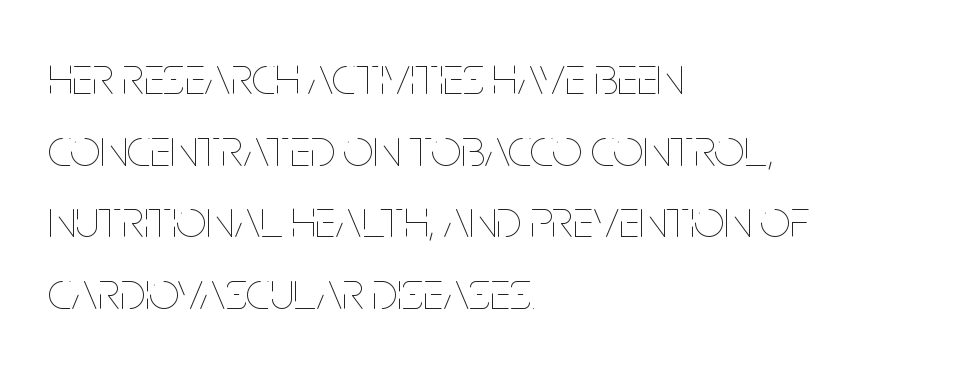
A roman cut, with each character standing at attention. Note the varied advance widths — an 'i' is clearly narrower than an 'm'. The ragged edge is on the right, which tells us the setting is flush left. Bold? No — there's no thickening of the strokes. Unmarked baselines from the first word to the last. Horizontal bands of white between lines are of average thickness.
